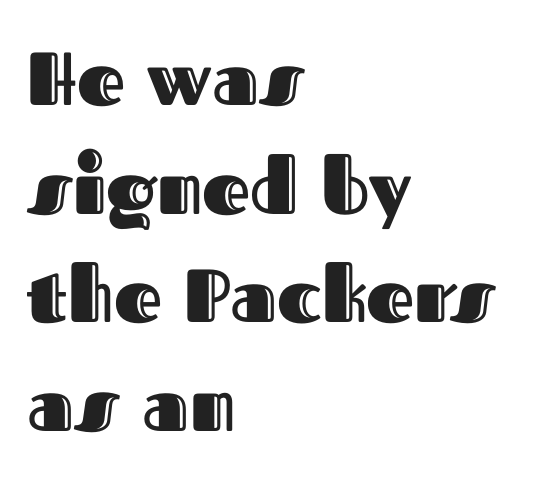
Q: Is the text italic (slanted)? A: No, it is upright.
Q: Is the text underlined? A: No.
Q: How is the paragraph aligned? A: Left-aligned.
Q: Is the spacing between letters normal or unusually wide? A: Normal.
Q: Is the spacing between lines tight, normal or loose? A: Normal.
Q: Width (condensed, normal, or wide)? A: Normal.
Q: x-height? A: Medium.
Q: Monospaced? A: No.
